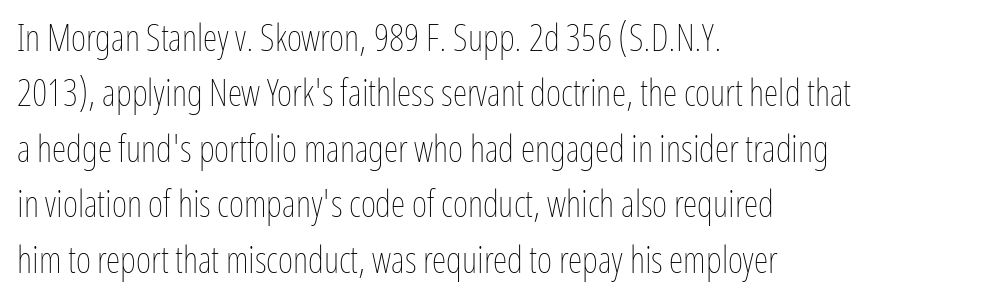
Tall strokes in this sample are plumb rather than angled. The letters advance in unequal steps, a hallmark of proportional type. Each stroke keeps to a modest, everyday thickness or less. Nobody drew a line under any word here. Alignment: flush left. Each new line begins a customary step beneath the previous one.
